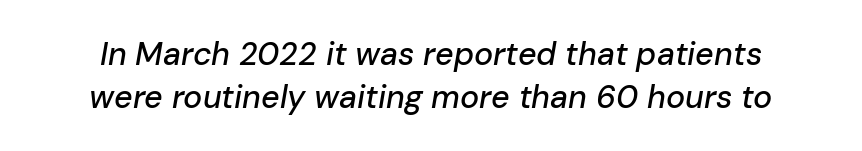
Leading: standard. The letters advance in unequal steps, a hallmark of proportional type. Compared with typical body copy, the letter spacing here is the same. Italic? Definitely — the glyphs are oblique. The zone under the glyphs is completely vacant.
